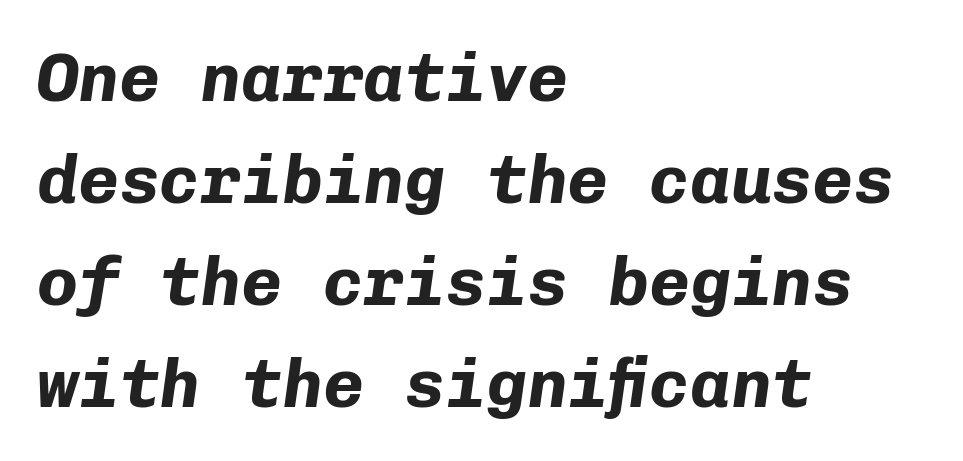
Q: Is the text bold? A: Yes.
Q: Is the text italic (slanted)? A: Yes, it leans right by about 8 degrees.
Q: Is the text underlined? A: No.
Q: How is the paragraph aligned? A: Left-aligned.
Q: Is the spacing between letters normal or unusually wide? A: Normal.
Q: Is the spacing between lines tight, normal or loose? A: Normal.
Q: Width (condensed, normal, or wide)? A: Normal.
Q: Stroke contrast? A: Low.
Q: x-height? A: Medium.
Q: Monospaced? A: Yes.
